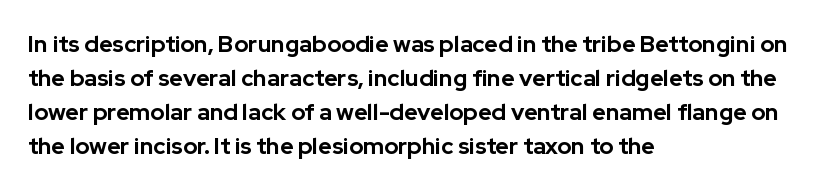
Q: Is the text bold? A: Yes.
Q: Is the text italic (slanted)? A: No, it is upright.
Q: Is the text underlined? A: No.
Q: How is the paragraph aligned? A: Left-aligned.
Q: Is the spacing between letters normal or unusually wide? A: Normal.
Q: Is the spacing between lines tight, normal or loose? A: Normal.
